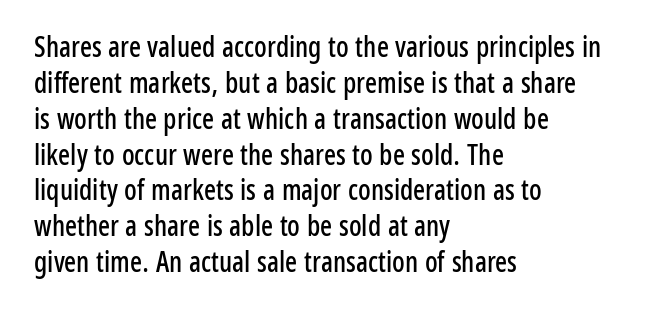
The image shows 28 px condensed sans-serif type, upright; set left-aligned, normal line spacing (1.28x), normal letter spacing, not underlined; low stroke contrast and a medium x-height.
